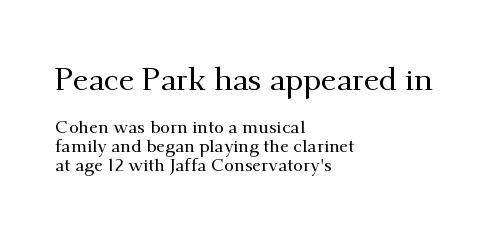
Nobody drew a line under any word here. Proportional: the letters do not fall into vertical columns. The letters stand upright; this is a roman face. The initial chunk of copy outweighs the following chunk in type size. Reading down the column, the eye jumps only a short way to each next line.
